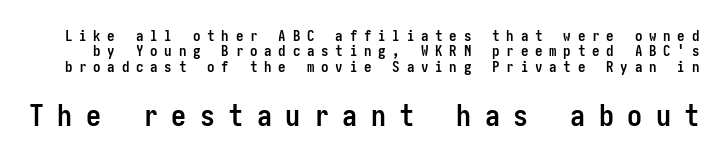
Bigger letters appear in the bottom chunk; the top chunk is reduced. Decoration check: the copy has no underline. Every stem runs plumb, perpendicular to the baseline. Pretty heavy lettering here — definitely bold. Each letter's strokes conclude bluntly, with no projecting serifs.
